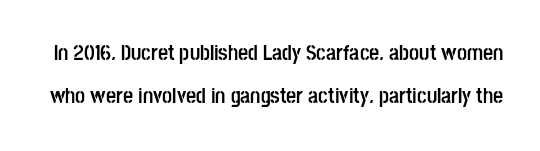
{"italic": "no", "bold": "yes", "underline": "no", "line_spacing": "loose", "line_spacing_ratio": 1.95, "letter_spacing": "normal", "letter_spacing_em": 0.0, "glyph_px": 22}
